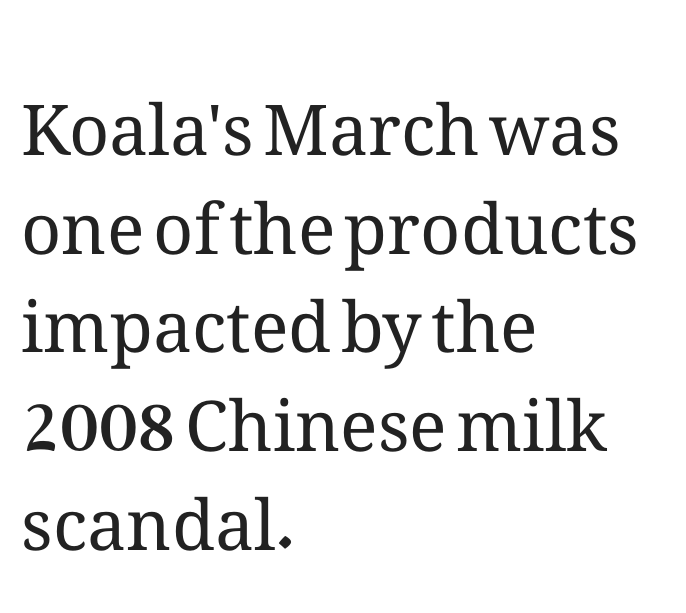
{"italic": "no", "bold": "no", "weight": "regular", "width": "normal", "stroke_contrast": "medium", "x_height": "medium", "monospaced": "no", "underline": "no", "align": "left", "line_spacing": "normal", "line_spacing_ratio": 1.41, "letter_spacing": "normal", "letter_spacing_em": 0.0, "glyph_px": 70}
